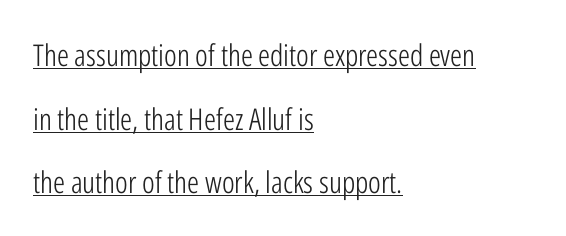
{"serif": "no", "italic": "no", "bold": "no", "weight": "light", "width": "condensed", "stroke_contrast": "low", "x_height": "medium", "monospaced": "no", "underline": "yes", "align": "left", "line_spacing": "loose", "line_spacing_ratio": 2.12, "letter_spacing": "normal", "letter_spacing_em": 0.0, "glyph_px": 30}
